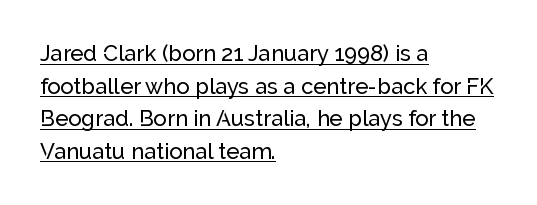
The image shows 22 px text type, upright; set left-aligned, normal line spacing (1.48x), normal letter spacing, underlined.
